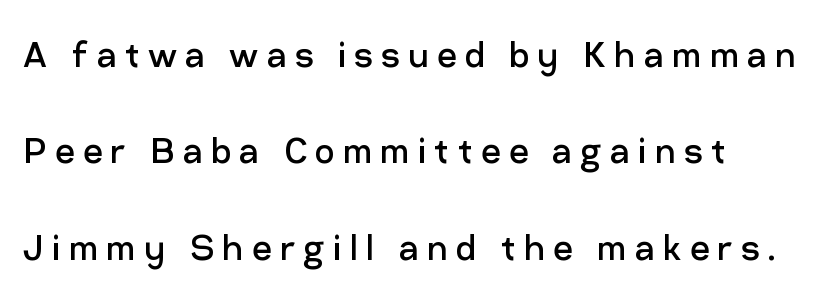
Q: Is the text bold? A: No.
Q: Is the text italic (slanted)? A: No, it is upright.
Q: Is the typeface a serif or a sans-serif typeface? A: Sans-serif.
Q: Is the text underlined? A: No.
Q: Is the spacing between lines tight, normal or loose? A: Loose.
Q: Width (condensed, normal, or wide)? A: Normal.
Q: Stroke contrast? A: Low.
Q: x-height? A: Medium.
Q: Monospaced? A: No.
